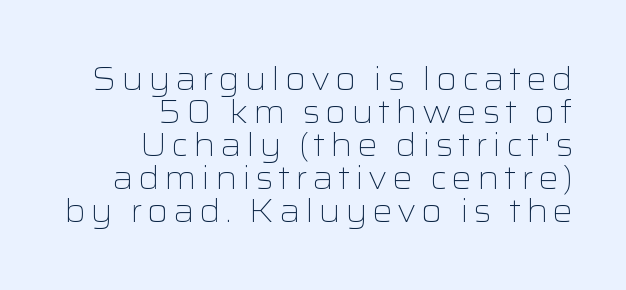
{"serif": "no", "italic": "no", "bold": "no", "weight": "light", "width": "wide", "stroke_contrast": "low", "x_height": "medium", "monospaced": "no", "underline": "no", "align": "right", "line_spacing": "tight", "line_spacing_ratio": 1.03, "glyph_px": 32}
